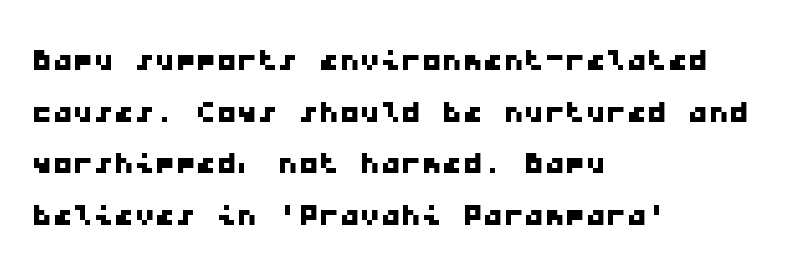
The block of text has a typical density, with ordinary space between rows. Short note: letters normally spaced. The typesetter chose a ragged-right arrangement here. These lines are rendered in a fixed-pitch font.
